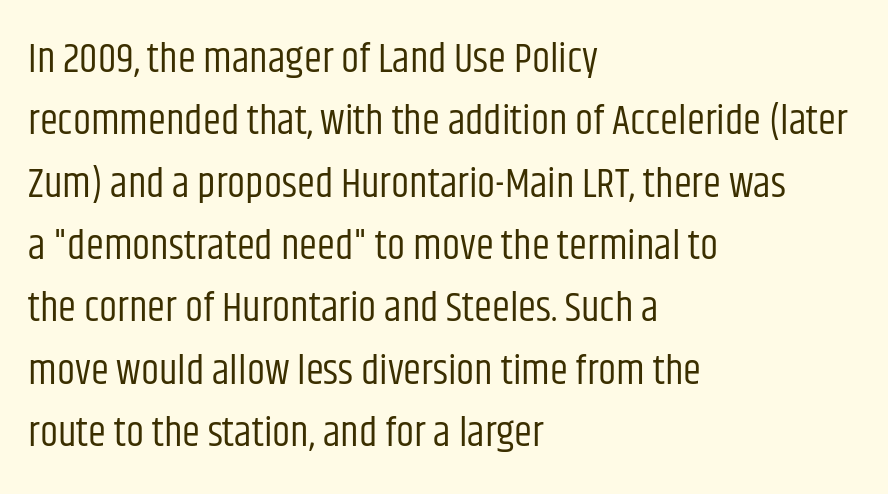
Spacing verdict: proportional, widths tailored to each character. The strokes carry an ordinary text weight at most. Each new line begins a customary step beneath the previous one. Just letters on the line, the space beneath them empty. Ordinary non-slanted type is in use.
